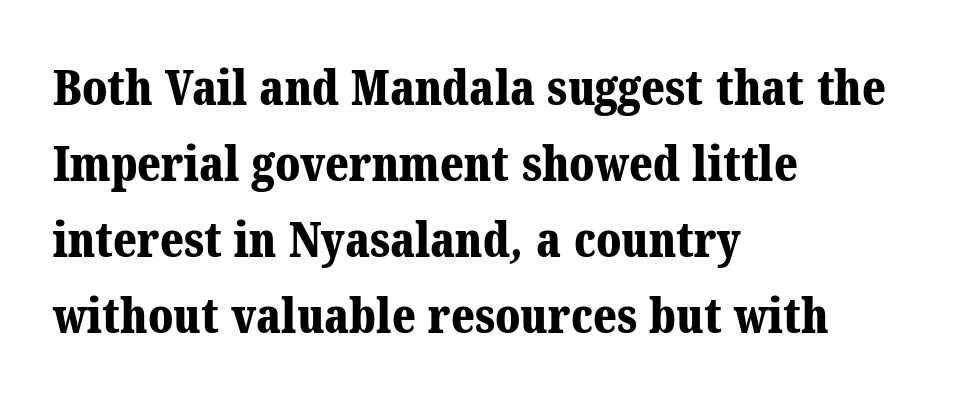
The image shows 48 px bold serif type; set left-aligned, normal line spacing (1.58x), normal letter spacing, not underlined; medium stroke contrast and a medium x-height.
